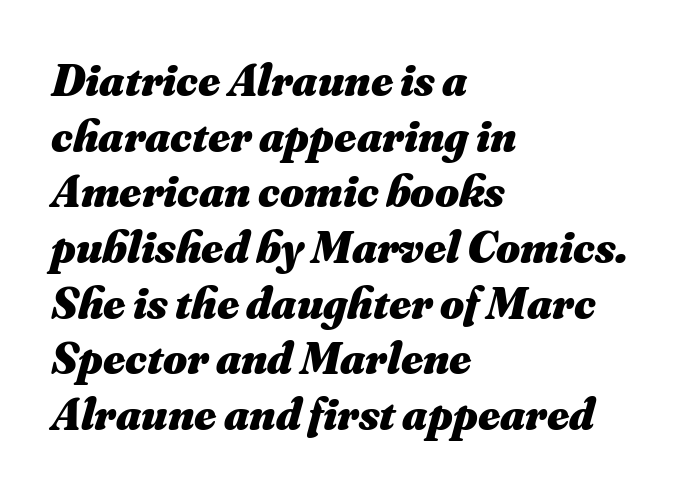
Q: Is the text bold? A: Yes.
Q: Is the text italic (slanted)? A: Yes, it leans right by about 16 degrees.
Q: Is the text underlined? A: No.
Q: How is the paragraph aligned? A: Left-aligned.
Q: Is the spacing between letters normal or unusually wide? A: Normal.
Q: Width (condensed, normal, or wide)? A: Normal.
Q: Stroke contrast? A: Medium.
Q: x-height? A: Small.
Q: Monospaced? A: No.
